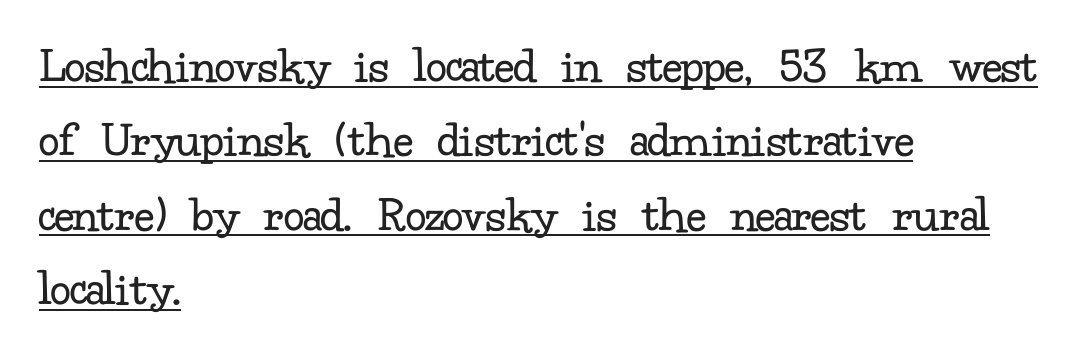
Spacing between characters is what you'd get straight out of the box. Caption: multi-line text, flush left, ragged right. Note the varied advance widths — an 'i' is clearly narrower than an 'm'. Does a line run under the words? Yes, clearly.
